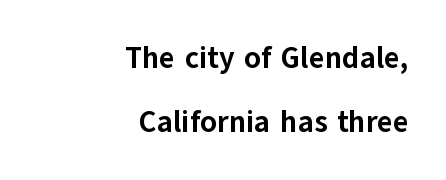
{"serif": "no", "italic": "no", "bold": "yes", "weight": "bold", "width": "normal", "stroke_contrast": "low", "x_height": "medium", "monospaced": "no", "underline": "no", "align": "right", "line_spacing": "loose", "line_spacing_ratio": 2.13, "letter_spacing": "normal", "letter_spacing_em": 0.0, "glyph_px": 30}
